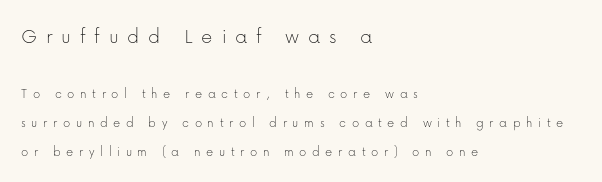
The vertical gap from one line to the next is large. The initial chunk of copy outweighs the following chunk in type size. Line starts are locked; line ends wander. Honestly, the letter spacing is so wide it's the main thing you notice.
